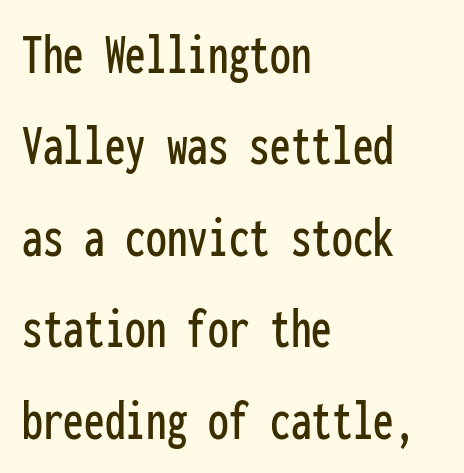
{"serif": "no", "italic": "no", "width": "condensed", "stroke_contrast": "low", "x_height": "medium", "monospaced": "yes", "underline": "no", "align": "left", "line_spacing": "normal", "line_spacing_ratio": 1.55, "letter_spacing": "normal", "letter_spacing_em": 0.0, "glyph_px": 59}
